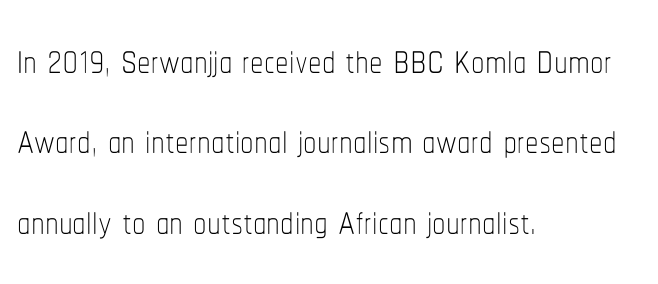
The image shows 54 px thin, condensed type, upright; set left-aligned, normal line spacing (1.49x), normal letter spacing, not underlined; low stroke contrast and a medium x-height.
